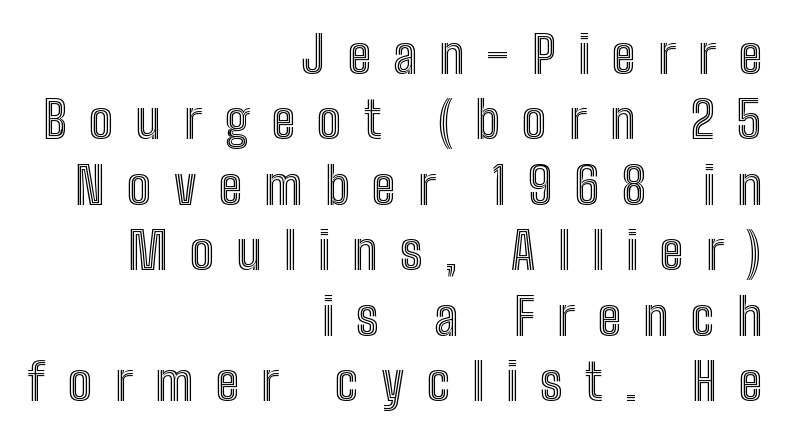
{"italic": "no", "width": "condensed", "x_height": "medium", "monospaced": "no", "underline": "no", "align": "right", "line_spacing": "normal", "line_spacing_ratio": 1.31, "letter_spacing": "wide", "letter_spacing_em": 0.45, "glyph_px": 50}
